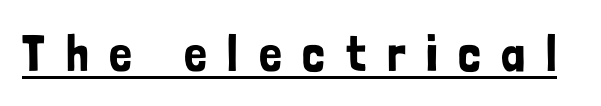
The image shows 51 px condensed sans-serif type, upright; set unusually wide letter spacing (+0.41 em), underlined; low stroke contrast and a medium x-height.
